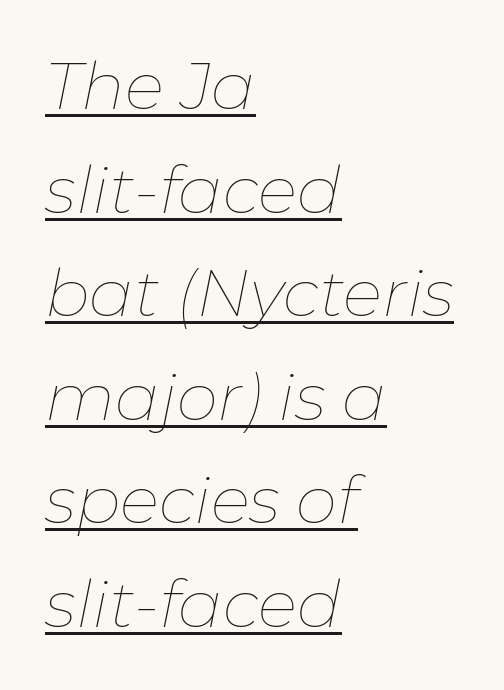
Q: Is the text bold? A: No.
Q: Is the text italic (slanted)? A: Yes, it leans right by about 11 degrees.
Q: Is the text underlined? A: Yes.
Q: How is the paragraph aligned? A: Left-aligned.
Q: Is the spacing between letters normal or unusually wide? A: Normal.
Q: Is the spacing between lines tight, normal or loose? A: Normal.
Q: Width (condensed, normal, or wide)? A: Normal.
Q: Stroke contrast? A: Low.
Q: x-height? A: Medium.
Q: Monospaced? A: No.
